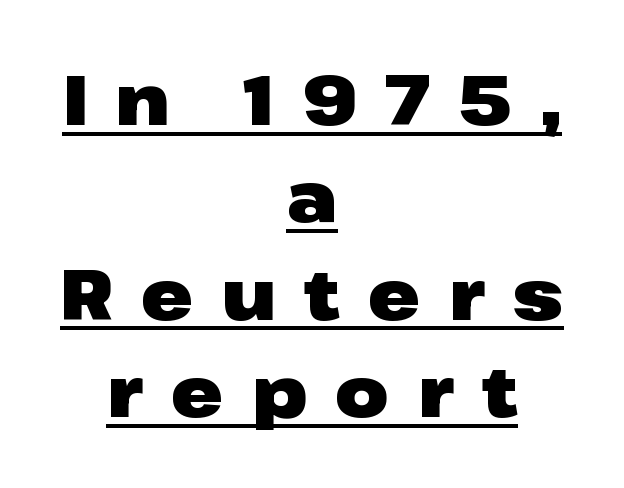
Q: Is the text bold? A: Yes.
Q: Is the text italic (slanted)? A: No, it is upright.
Q: Is the typeface a serif or a sans-serif typeface? A: Sans-serif.
Q: Is the text underlined? A: Yes.
Q: How is the paragraph aligned? A: Centered.
Q: Is the spacing between letters normal or unusually wide? A: Unusually wide.
Q: Is the spacing between lines tight, normal or loose? A: Normal.
Q: Width (condensed, normal, or wide)? A: Wide.
Q: Stroke contrast? A: Low.
Q: x-height? A: Medium.
Q: Monospaced? A: No.
